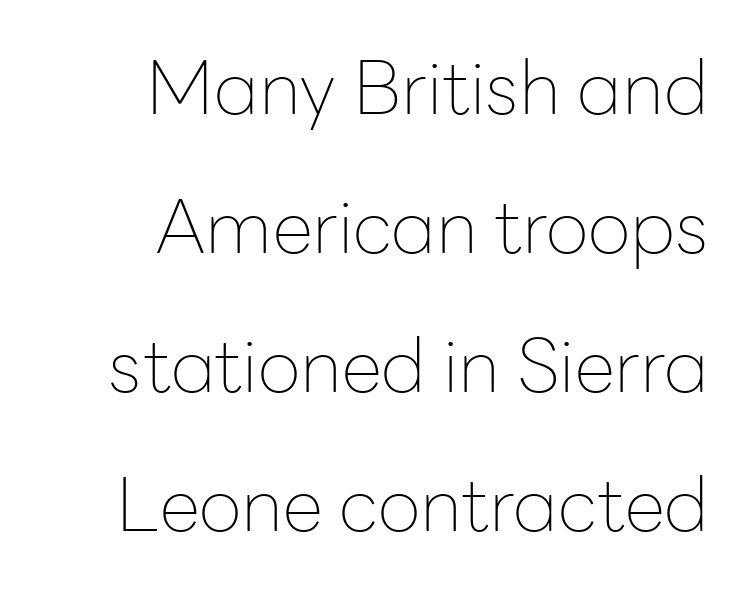
Q: Is the text bold? A: No.
Q: Is the text italic (slanted)? A: No, it is upright.
Q: Is the typeface a serif or a sans-serif typeface? A: Sans-serif.
Q: Is the text underlined? A: No.
Q: How is the paragraph aligned? A: Right-aligned.
Q: Is the spacing between letters normal or unusually wide? A: Normal.
Q: Width (condensed, normal, or wide)? A: Normal.
Q: Stroke contrast? A: Low.
Q: x-height? A: Medium.
Q: Monospaced? A: No.
